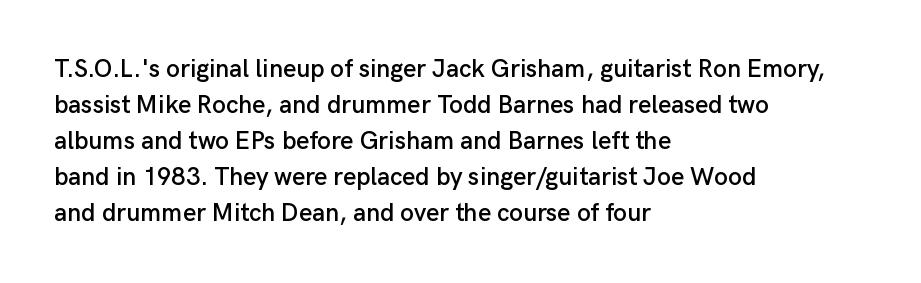
Q: Is the text italic (slanted)? A: No, it is upright.
Q: Is the text underlined? A: No.
Q: How is the paragraph aligned? A: Left-aligned.
Q: Is the spacing between letters normal or unusually wide? A: Normal.
Q: Is the spacing between lines tight, normal or loose? A: Normal.
